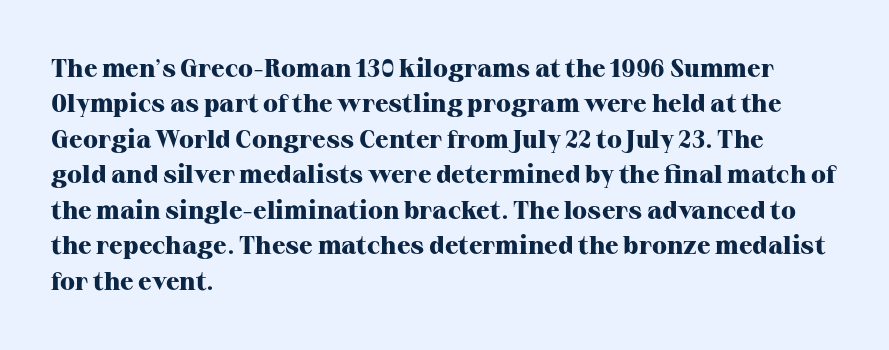
The strokes are fattened all the way to bold. Does the copy run flush right? No — it runs flush left. The face used here is rendered with its standard letterfit. Does the leading feel generous? No, just average. The typography opts for an upright posture over an oblique one.
